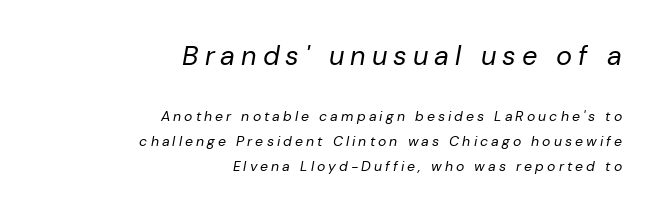
The weight tops out at a normal text grade. A bare baseline throughout the passage. Emphasis-style slanted type is in use. If you squint, the top block still reads clearly — it's the larger of the two.
